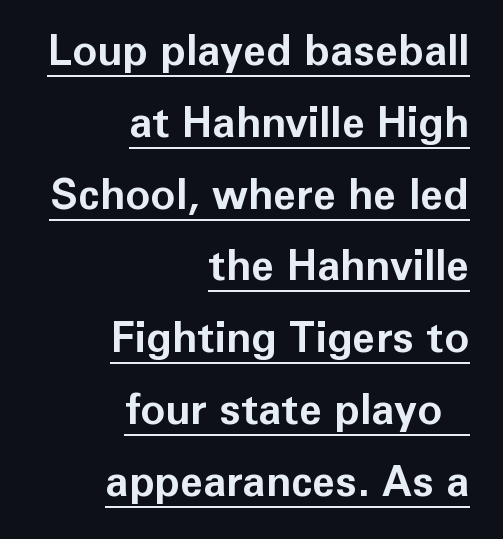
{"serif": "no", "italic": "no", "bold": "yes", "weight": "bold", "width": "normal", "stroke_contrast": "low", "x_height": "medium", "monospaced": "no", "underline": "yes", "align": "right", "line_spacing_ratio": 1.71, "letter_spacing": "normal", "letter_spacing_em": 0.0, "glyph_px": 42}
